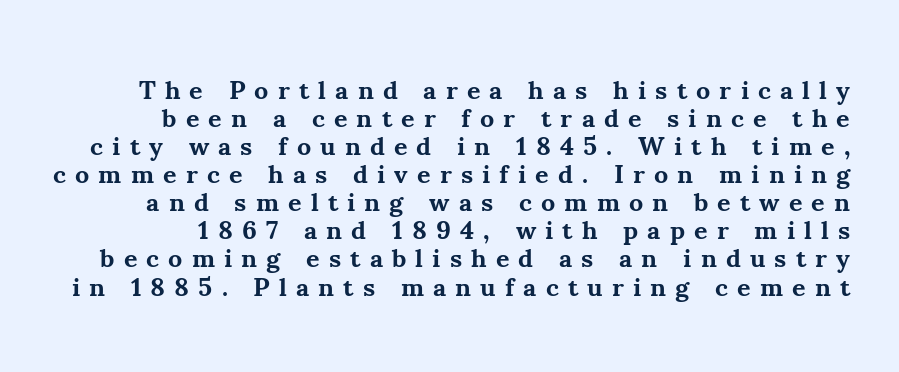
The image shows 26 px bold type, upright; set tight line spacing (1.08x), unusually wide letter spacing (+0.35 em), not underlined.
